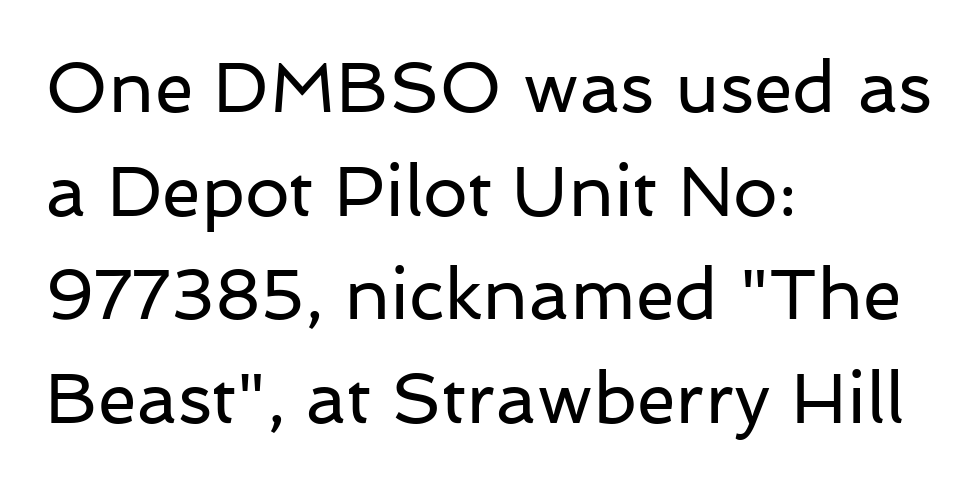
This rendering leaves character spacing at its baseline value. Posture: upright roman. Beneath every word, the page is bare. Weight: not bold — regular or lighter. Looks like regular typesetting: each glyph gets only the width it needs.
